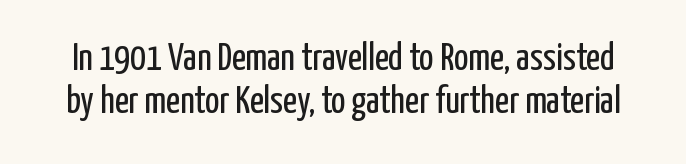
{"serif": "no", "italic": "no", "bold": "no", "weight": "regular", "width": "condensed", "stroke_contrast": "low", "x_height": "medium", "monospaced": "no", "underline": "no", "line_spacing": "tight", "line_spacing_ratio": 1.14, "letter_spacing": "normal", "letter_spacing_em": 0.0, "glyph_px": 38}
